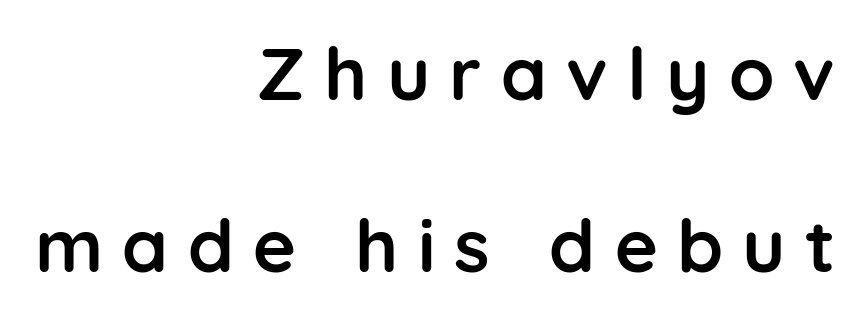
The image shows 74 px semibold sans-serif type, upright; set right-aligned, loose line spacing (2.33x), unusually wide letter spacing (+0.26 em), not underlined; low stroke contrast and a medium x-height.
